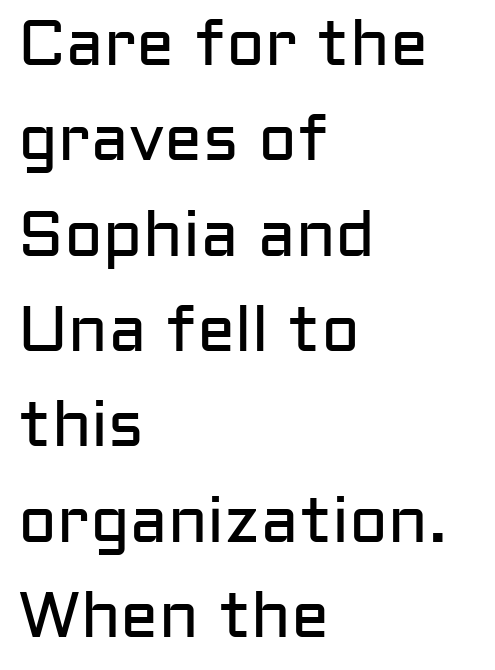
The image shows 64 px regular-weight sans-serif type, upright; set left-aligned, normal line spacing (1.49x), normal letter spacing, not underlined; low stroke contrast and a medium x-height.
